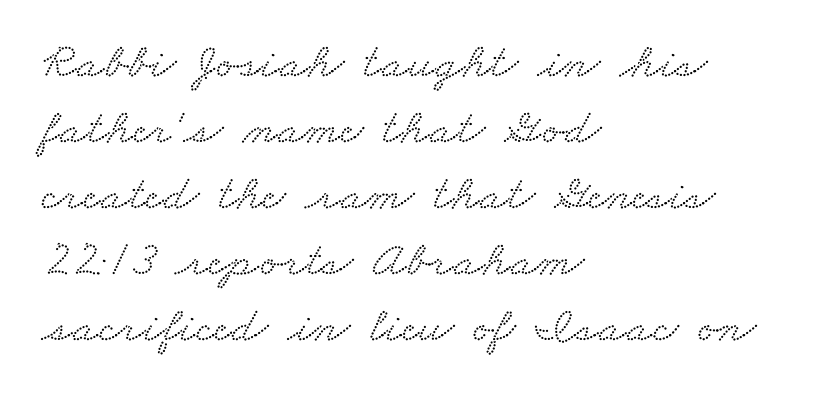
Q: Is the text underlined? A: No.
Q: How is the paragraph aligned? A: Left-aligned.
Q: Is the spacing between letters normal or unusually wide? A: Normal.
Q: Is the spacing between lines tight, normal or loose? A: Normal.
Q: Width (condensed, normal, or wide)? A: Wide.
Q: Stroke contrast? A: Low.
Q: x-height? A: Small.
Q: Monospaced? A: No.
